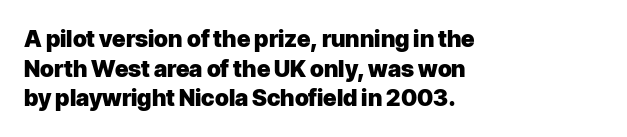
Is there any slant? The stems are plumb. Nothing unusual about the tracking: characters are spaced as the font intends. These words are printed bold, with thick strokes throughout. Evenly set lines give the paragraph a standard silhouette.
